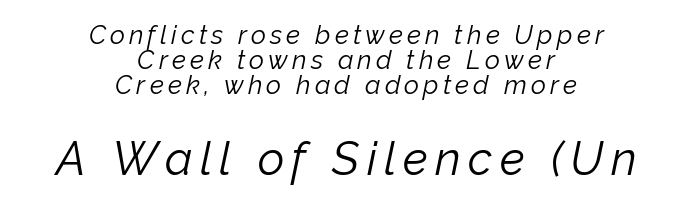
{"italic": "yes", "lean": "right", "slant_degrees": 12, "bold": "no", "weight": "light", "width": "normal", "stroke_contrast": "low", "x_height": "medium", "monospaced": "no", "underline": "no", "align": "center", "line_spacing": "tight", "line_spacing_ratio": 0.97, "larger_block": "second", "size_ratio": 1.77, "glyph_px": 46}
